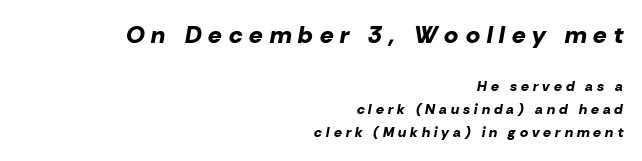
The image shows 24 px bold type, italic (leaning right); set right-aligned, normal line spacing (1.63x), unusually wide letter spacing (+0.29 em), not underlined; the first (top) block is 1.71x larger.
